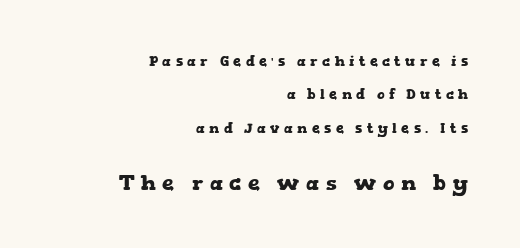
{"italic": "no", "bold": "yes", "underline": "no", "align": "right", "line_spacing": "loose", "line_spacing_ratio": 2.38, "letter_spacing": "wide", "letter_spacing_em": 0.32, "larger_block": "second", "size_ratio": 1.5, "glyph_px": 21}
